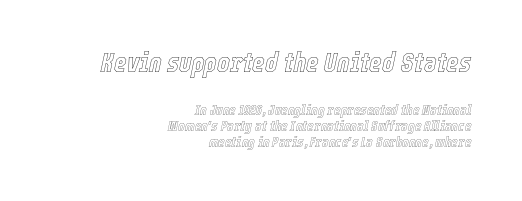
The image shows 27 px text type, italic (leaning right); set right-aligned, tight line spacing (1.15x), normal letter spacing, not underlined; the first (top) block is 1.93x larger.
